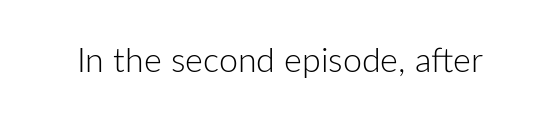
The image shows 34 px light sans-serif type, upright; set normal letter spacing, not underlined; low stroke contrast and a medium x-height.
